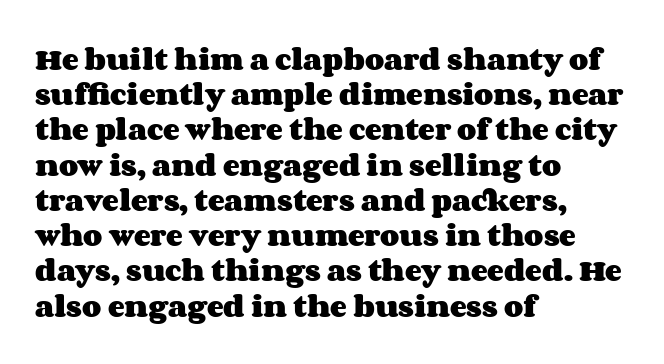
The image shows 25 px bold type, upright; set left-aligned, normal line spacing (1.41x), normal letter spacing, not underlined.
